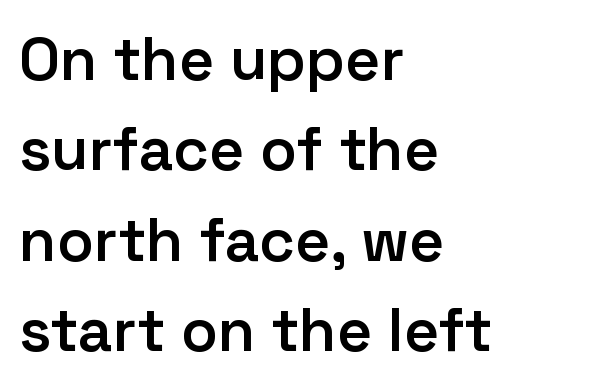
Q: Is the text bold? A: Semi-bold.
Q: Is the text italic (slanted)? A: No, it is upright.
Q: Is the typeface a serif or a sans-serif typeface? A: Sans-serif.
Q: Is the text underlined? A: No.
Q: How is the paragraph aligned? A: Left-aligned.
Q: Is the spacing between letters normal or unusually wide? A: Normal.
Q: Is the spacing between lines tight, normal or loose? A: Normal.
Q: Width (condensed, normal, or wide)? A: Normal.
Q: Stroke contrast? A: Low.
Q: x-height? A: Medium.
Q: Monospaced? A: No.
